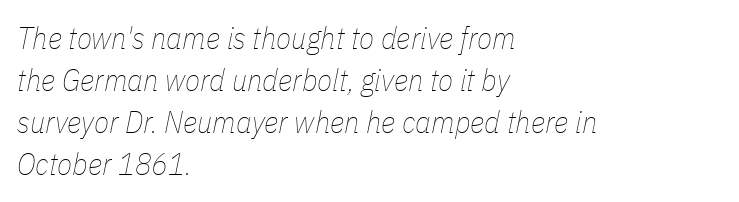
{"italic": "yes", "lean": "right", "slant_degrees": 11, "bold": "no", "weight": "thin", "width": "condensed", "stroke_contrast": "low", "x_height": "medium", "monospaced": "no", "underline": "no", "align": "left", "line_spacing": "normal", "line_spacing_ratio": 1.36, "letter_spacing": "normal", "letter_spacing_em": 0.0, "glyph_px": 31}
